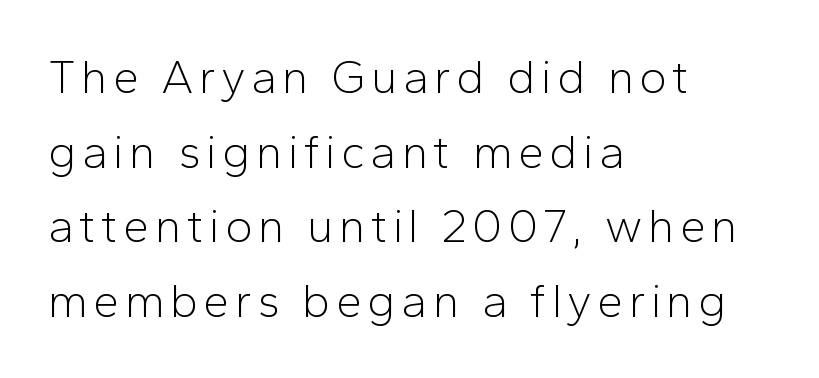
No feet cap the strokes, marking this as sans-serif type. Nothing heavy about these letters — not bold at all. Only glyphs here, with clear space below each row. A roman cut, with each character standing at attention. The compositor pushed each line to the left boundary.
